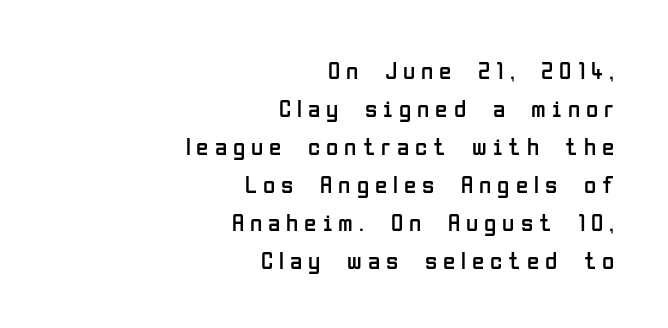
Q: Is the text bold? A: No.
Q: Is the text italic (slanted)? A: No, it is upright.
Q: Is the text underlined? A: No.
Q: How is the paragraph aligned? A: Right-aligned.
Q: Is the spacing between letters normal or unusually wide? A: Unusually wide.
Q: Is the spacing between lines tight, normal or loose? A: Normal.
